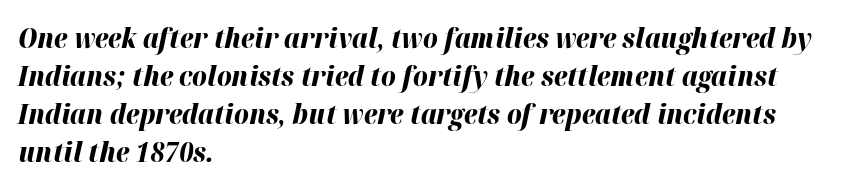
{"italic": "yes", "lean": "right", "slant_degrees": 12, "bold": "yes", "weight": "bold", "width": "normal", "stroke_contrast": "high", "x_height": "medium", "monospaced": "no", "underline": "no", "align": "left", "line_spacing": "normal", "line_spacing_ratio": 1.36, "letter_spacing": "normal", "letter_spacing_em": 0.0, "glyph_px": 28}
